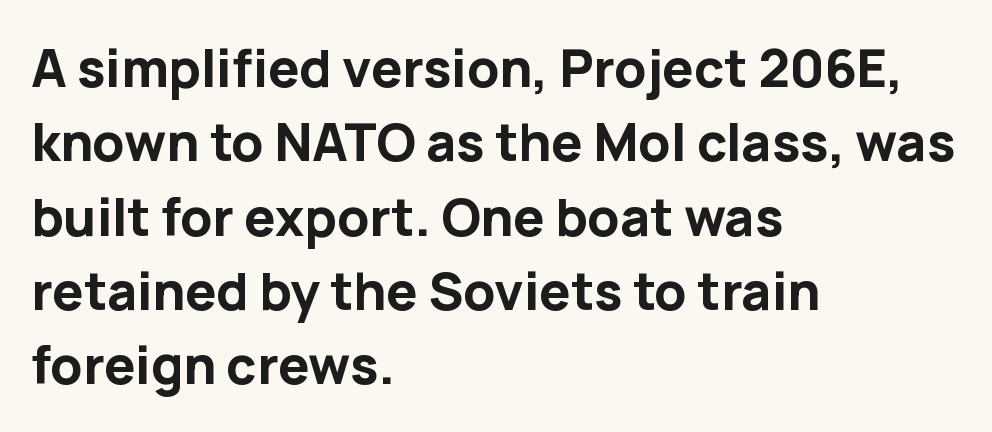
Q: Is the text bold? A: Yes.
Q: Is the text italic (slanted)? A: No, it is upright.
Q: Is the typeface a serif or a sans-serif typeface? A: Sans-serif.
Q: Is the text underlined? A: No.
Q: How is the paragraph aligned? A: Left-aligned.
Q: Is the spacing between letters normal or unusually wide? A: Normal.
Q: Is the spacing between lines tight, normal or loose? A: Normal.
Q: Width (condensed, normal, or wide)? A: Normal.
Q: Stroke contrast? A: Low.
Q: x-height? A: Medium.
Q: Monospaced? A: No.
